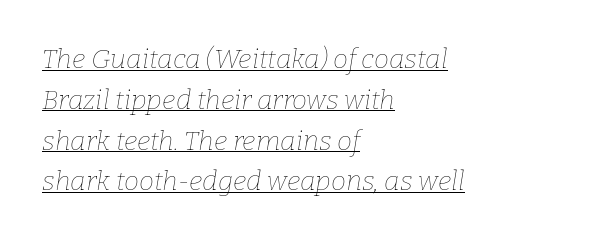
Q: Is the text bold? A: No.
Q: Is the text italic (slanted)? A: Yes, it leans right by about 9 degrees.
Q: Is the text underlined? A: Yes.
Q: How is the paragraph aligned? A: Left-aligned.
Q: Is the spacing between letters normal or unusually wide? A: Normal.
Q: Is the spacing between lines tight, normal or loose? A: Normal.
